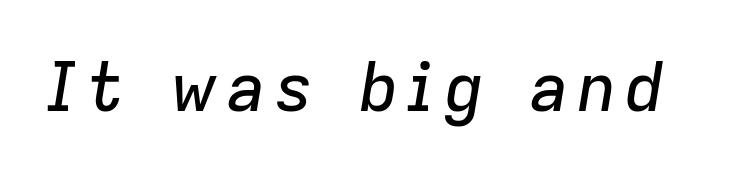
Q: Is the text italic (slanted)? A: Yes, it leans right by about 9 degrees.
Q: Is the text underlined? A: No.
Q: Width (condensed, normal, or wide)? A: Normal.
Q: Stroke contrast? A: Low.
Q: x-height? A: Medium.
Q: Monospaced? A: No.
